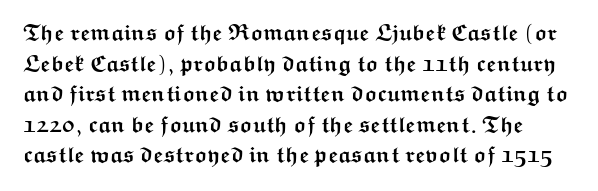
Q: Is the text bold? A: Yes.
Q: Is the text italic (slanted)? A: No, it is upright.
Q: Is the text underlined? A: No.
Q: Is the spacing between letters normal or unusually wide? A: Normal.
Q: Is the spacing between lines tight, normal or loose? A: Normal.
